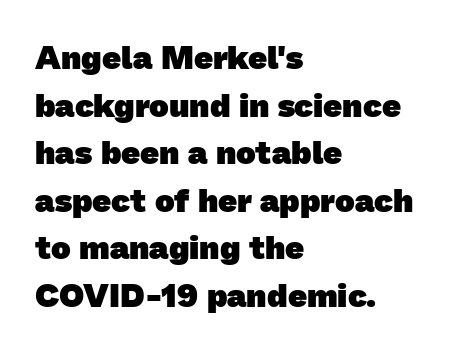
The image shows 33 px heavy sans-serif type; set left-aligned, normal line spacing (1.44x), normal letter spacing, not underlined; low stroke contrast and a medium x-height.
